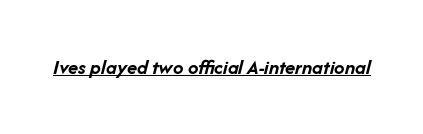
Q: Is the text bold? A: Yes.
Q: Is the text italic (slanted)? A: Yes, it leans right by about 14 degrees.
Q: Is the text underlined? A: Yes.
Q: Is the spacing between letters normal or unusually wide? A: Normal.
